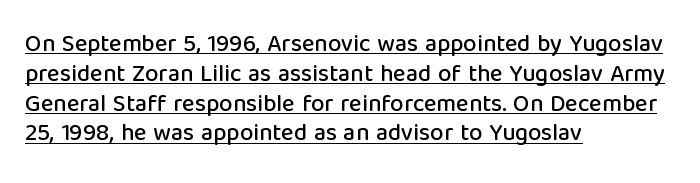
Q: Is the text italic (slanted)? A: No, it is upright.
Q: Is the text underlined? A: Yes.
Q: How is the paragraph aligned? A: Left-aligned.
Q: Is the spacing between letters normal or unusually wide? A: Normal.
